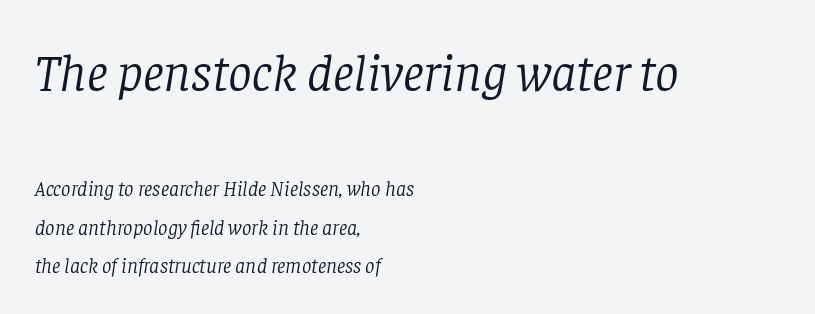
The image shows 53 px light serif type, italic (leaning right); set left-aligned, line spacing 1.83x, normal letter spacing, not underlined; the first (top) block is 2.52x larger; low stroke contrast and a large x-height.
